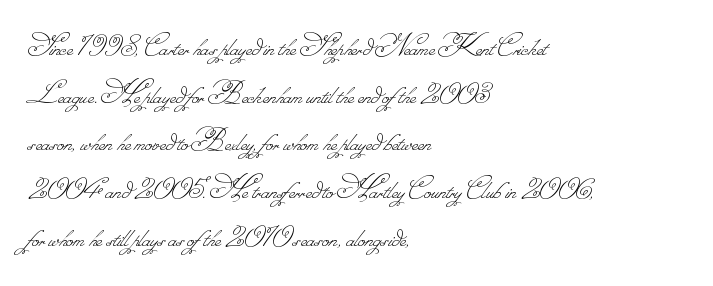
Looks like regular typesetting: each glyph gets only the width it needs. Weight class: somewhere from thin through regular. Only glyphs here, with clear space below each row. The letterforms sit shoulder to shoulder at normal distance. Whoever set this chose a conventional vertical rhythm. Every row of glyphs begins at an identical x-position on the left.
